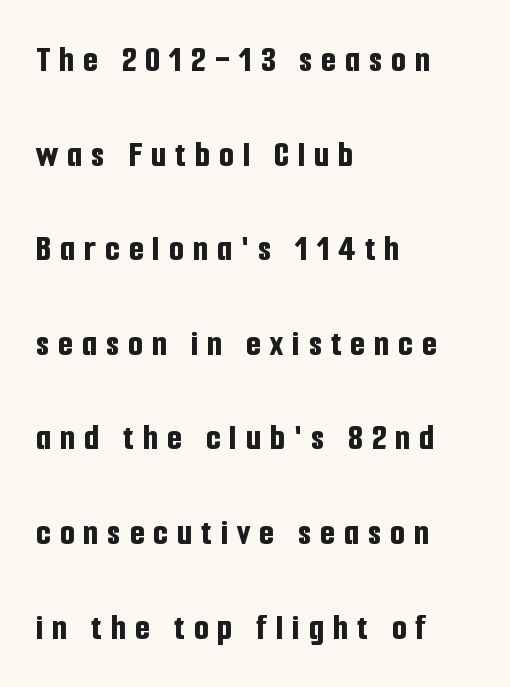
The image shows 38 px bold, condensed sans-serif type, upright; set left-aligned, loose line spacing (2.49x), unusually wide letter spacing (+0.24 em), not underlined; low stroke contrast and a medium x-height.
